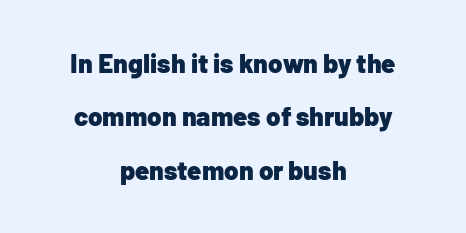
{"italic": "no", "bold": "yes", "underline": "no", "align": "center", "line_spacing": "loose", "line_spacing_ratio": 2.05, "letter_spacing": "normal", "letter_spacing_em": 0.0, "glyph_px": 26}
